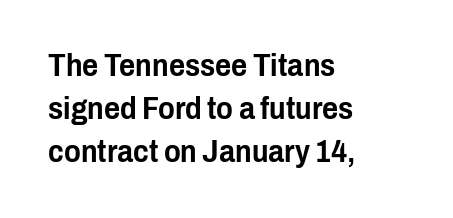
{"serif": "no", "italic": "no", "width": "condensed", "stroke_contrast": "low", "x_height": "medium", "monospaced": "no", "underline": "no", "align": "left", "line_spacing": "normal", "line_spacing_ratio": 1.39, "letter_spacing": "normal", "letter_spacing_em": 0.0, "glyph_px": 31}
